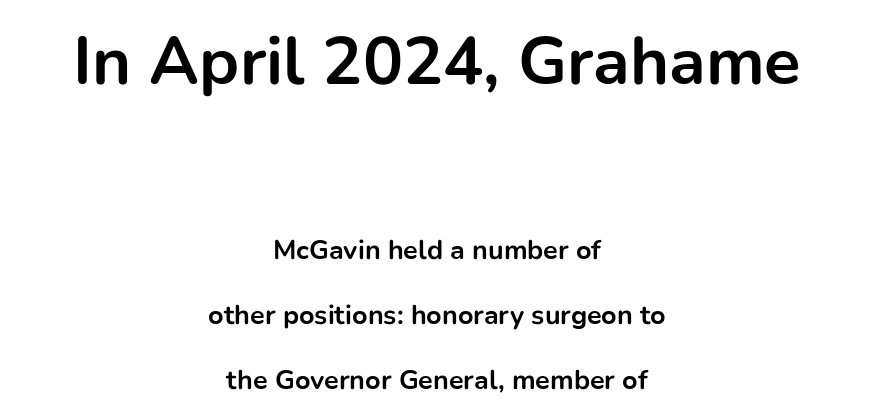
The face used here is a sans, in the tradition of grotesques and geometrics. Where is the straight margin? There isn't one; the lines are centered. Each new line begins a long way beneath the previous one. The letters stand upright; this is a roman face.
